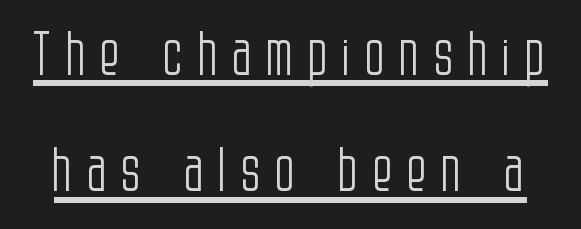
Baseline-to-baseline distance is far greater than the letter height. Stroke thickness stays within the range of a standard reading face or lighter. Every character sits straight up, as roman type does. Like a heading marked for emphasis, these lines bear an underscore. A typesetter would call this proportional, since set widths differ per character.
